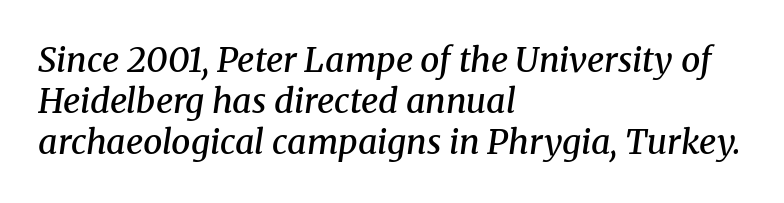
Honestly, there is no underline to notice here at all. Characters are canted at an angle relative to the baseline's perpendicular. Proportional: the letters do not fall into vertical columns. The typesetter chose a ragged-right arrangement here. This is moderately heavy type, rendered in semibold. Typographically, this falls in the serif category.
